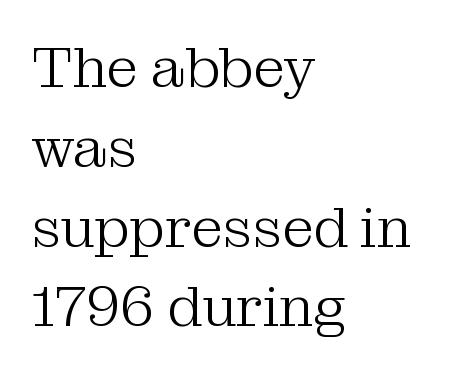
The image shows 57 px light serif type, upright; set left-aligned, normal line spacing (1.4x), normal letter spacing, not underlined; medium stroke contrast and a medium x-height.
